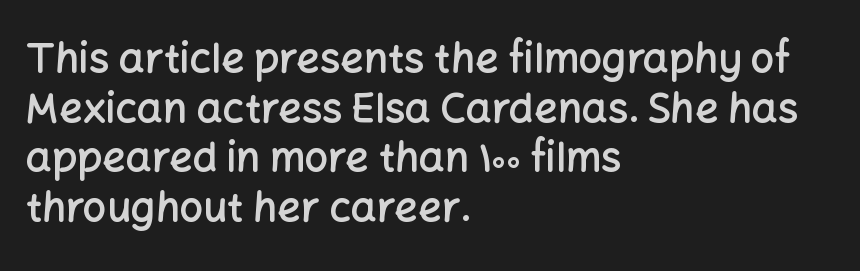
The foot of each line stays bare and open. One-word summary of the alignment: left. Check where the strokes stop: nothing finishes them off — pure sans. Summary of weight: moderately heavy, a semibold. Do the letters lean? They stand straight. Each letter keeps its own natural width here, so spacing adapts to shape.
